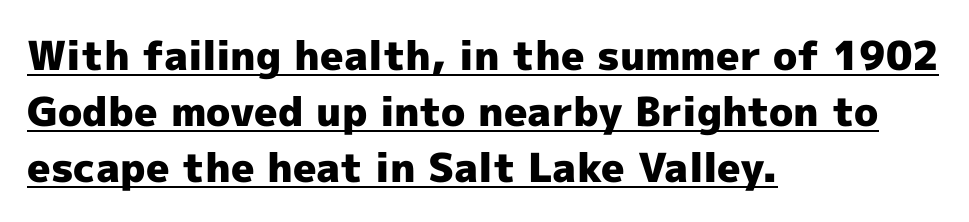
The image shows 40 px heavy sans-serif type, upright; set left-aligned, normal line spacing (1.4x), normal letter spacing, underlined; a medium x-height.
